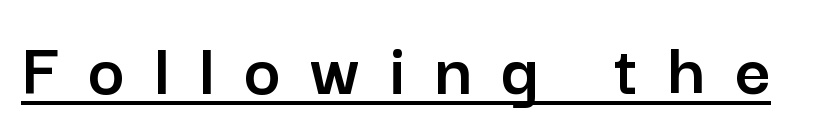
{"serif": "no", "italic": "no", "width": "normal", "stroke_contrast": "low", "x_height": "medium", "monospaced": "no", "underline": "yes", "letter_spacing": "wide", "letter_spacing_em": 0.38, "glyph_px": 78}
